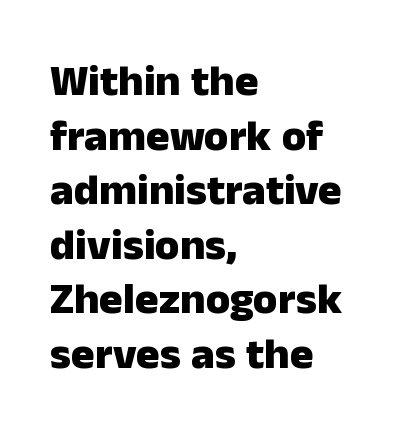
The image shows 44 px heavy sans-serif type, upright; set left-aligned, line spacing 1.24x, normal letter spacing, not underlined; low stroke contrast and a medium x-height.
